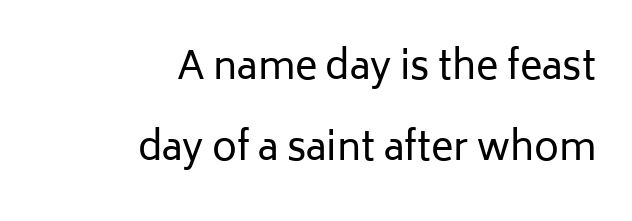
The face used here is a sans, in the tradition of grotesques and geometrics. Character widths vary here, with narrow letters taking less room than wide ones. Underline: absent. This is roman type, the default non-slanted kind.
